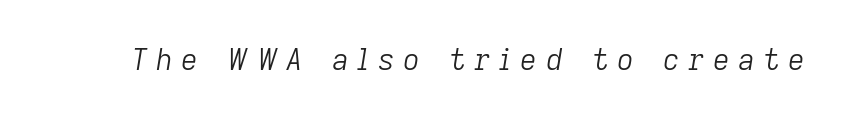
The image shows 29 px light type, italic (leaning right); set unusually wide letter spacing (+0.29 em), not underlined; low stroke contrast and a medium x-height.
